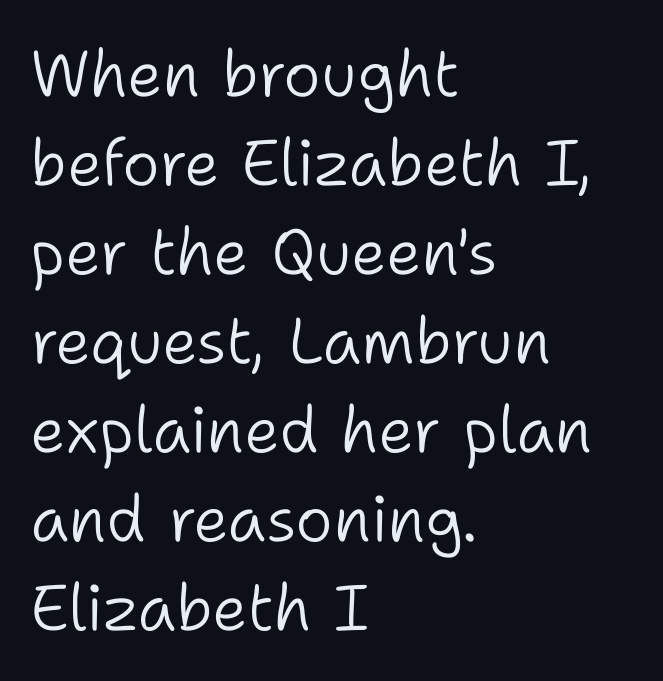
Q: Is the text bold? A: No.
Q: Is the text italic (slanted)? A: No, it is upright.
Q: Is the typeface a serif or a sans-serif typeface? A: Sans-serif.
Q: Is the text underlined? A: No.
Q: How is the paragraph aligned? A: Left-aligned.
Q: Is the spacing between letters normal or unusually wide? A: Normal.
Q: Is the spacing between lines tight, normal or loose? A: Normal.
Q: Width (condensed, normal, or wide)? A: Normal.
Q: Stroke contrast? A: Low.
Q: x-height? A: Medium.
Q: Monospaced? A: No.
